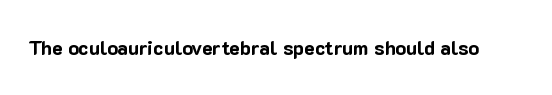
{"italic": "no", "bold": "yes", "underline": "no", "letter_spacing": "normal", "letter_spacing_em": 0.0, "glyph_px": 20}
